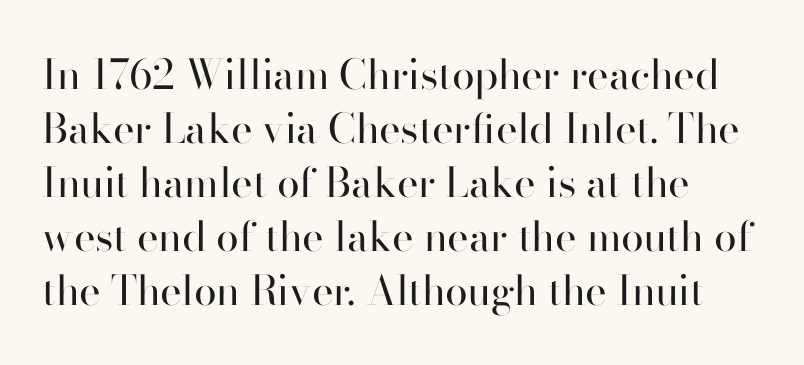
Examine the stroke ends and you'll find no serifs. The lines sit at an ordinary, default distance from one another. Look at the tracking — it's just the regular setting, nothing added. Ordinary non-slanted type is in use. The typesetter chose a ragged-right arrangement here. Bold? No — there's no thickening of the strokes.
